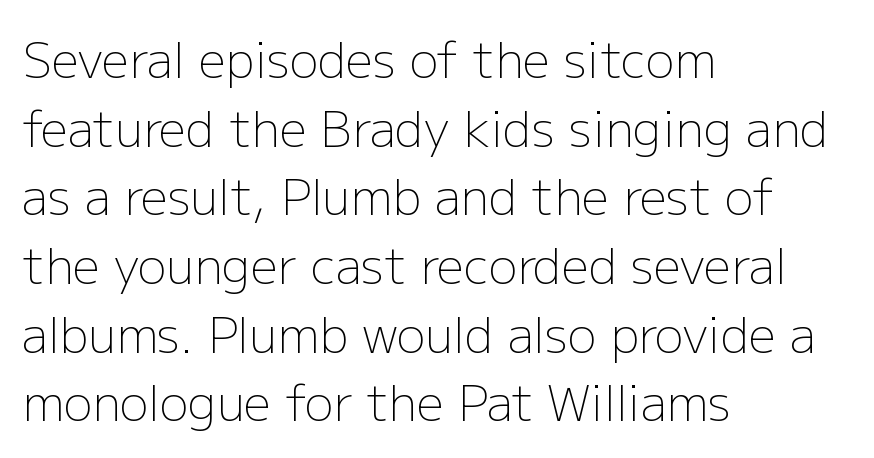
You could not count columns in this text — the font is proportionally spaced. Inter-character spacing is left at the font's built-in metrics. When letters stand straight like this, we call the style roman or upright. Descenders hang freely into open space. Nope, no serifs anywhere on these letters.
